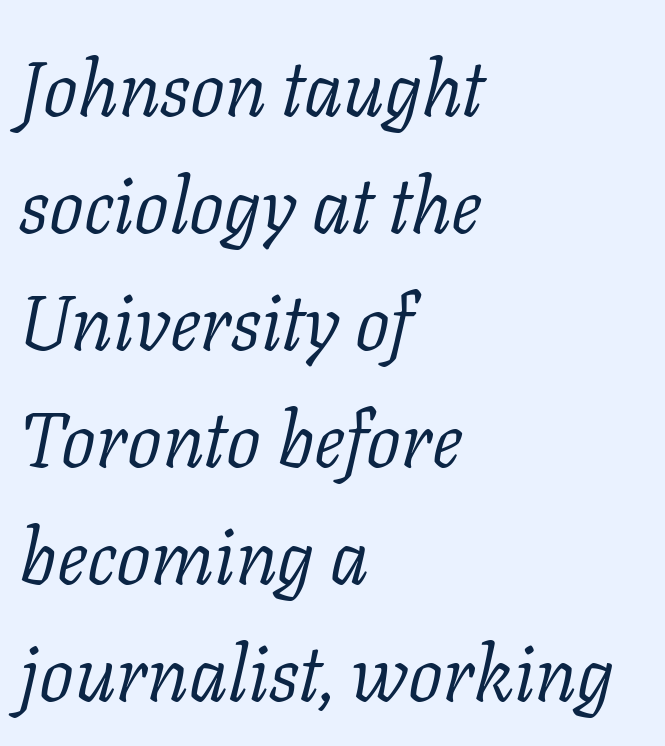
The specimen reads as italic at a glance. These lines are rendered in a variable-pitch font. This is serif lettering, the kind often seen in printed books. The rag falls on the right side of this text block. Each word holds together tightly as a unit, with standard inter-letter gaps.
